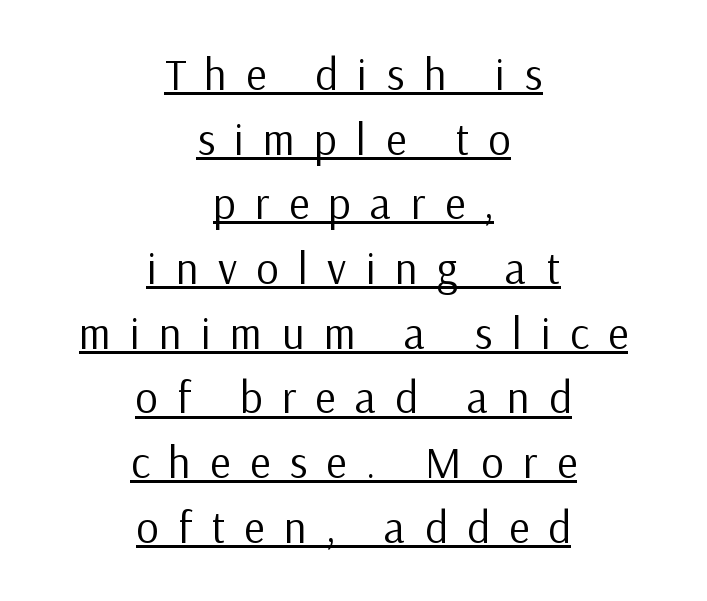
This rendering employs a face without finishing strokes, i.e., a sans-serif. These lines stack symmetrically, like a column narrowing and widening about its center. The specimen includes a rule beneath the text block's lines. Does extra space separate the letters? Yes, quite a lot of it. Is this a fixed-width face? No — the glyphs have proportional, varying widths.
